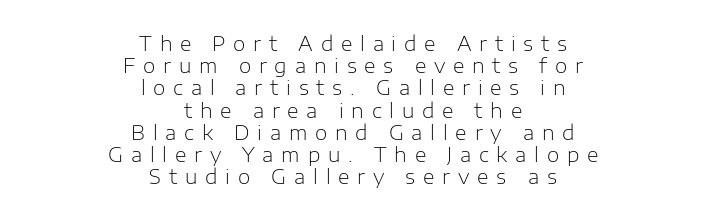
When letters stand straight like this, we call the style roman or upright. Successive baselines arrive quickly, one right under another. Weight: regular or lighter. This sample uses expanded letter spacing, leaving extra air between glyphs. Teacher's note: observe the equal gaps on both sides — that is centered alignment. The foot of each line stays bare and open.
